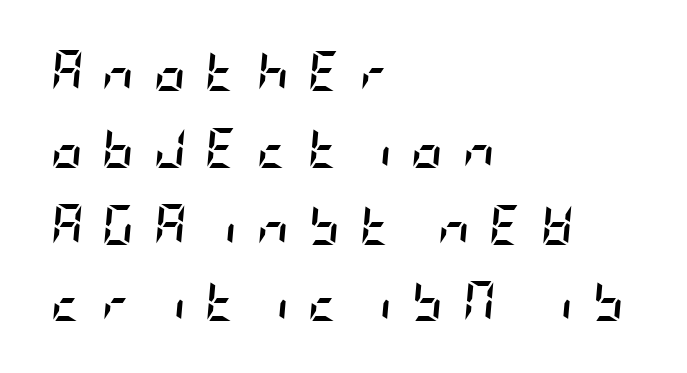
The image shows 40 px semibold, condensed type, italic (leaning right); set left-aligned, loose line spacing (1.92x), unusually wide letter spacing (+0.47 em), not underlined; low stroke contrast and a large x-height.
